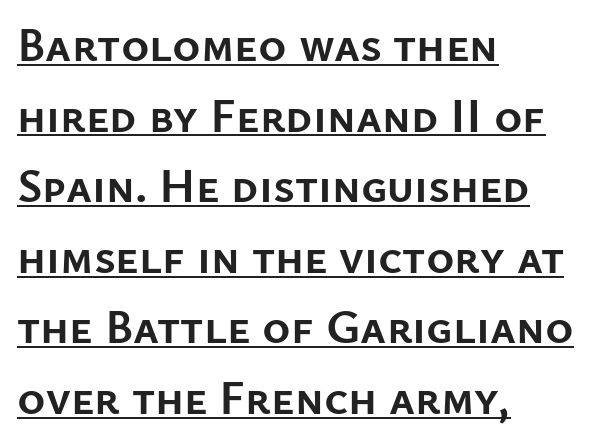
{"serif": "no", "italic": "no", "bold": "yes", "weight": "semibold", "width": "normal", "stroke_contrast": "low", "x_height": "medium", "monospaced": "no", "underline": "yes", "align": "left", "line_spacing": "normal", "line_spacing_ratio": 1.47, "letter_spacing": "normal", "letter_spacing_em": 0.0, "glyph_px": 48}
